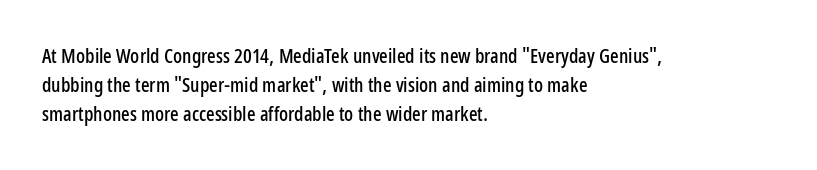
Default kerning and tracking; the words read as compact shapes. The type sits square on the baseline with zero lean. How would I describe the line gaps? Plain and ordinary. The zone under the glyphs is completely vacant. The lines are quadded left.
